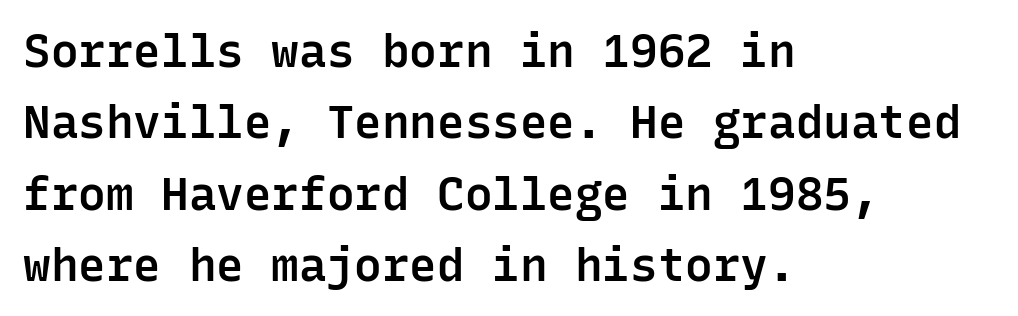
Q: Is the text bold? A: Semi-bold.
Q: Is the text italic (slanted)? A: No, it is upright.
Q: Is the typeface a serif or a sans-serif typeface? A: Sans-serif.
Q: Is the text underlined? A: No.
Q: How is the paragraph aligned? A: Left-aligned.
Q: Is the spacing between letters normal or unusually wide? A: Normal.
Q: Is the spacing between lines tight, normal or loose? A: Normal.
Q: Width (condensed, normal, or wide)? A: Normal.
Q: Stroke contrast? A: Low.
Q: x-height? A: Medium.
Q: Monospaced? A: Yes.
